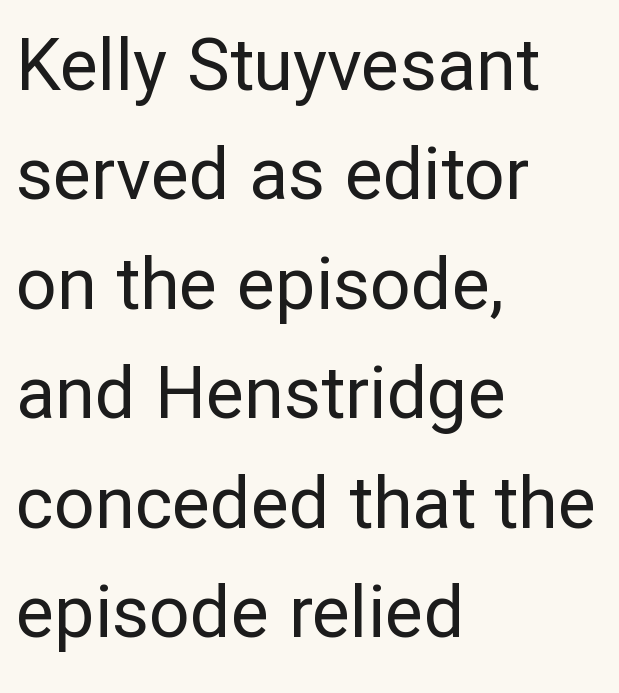
Q: Is the text bold? A: No.
Q: Is the text italic (slanted)? A: No, it is upright.
Q: Is the typeface a serif or a sans-serif typeface? A: Sans-serif.
Q: Is the text underlined? A: No.
Q: How is the paragraph aligned? A: Left-aligned.
Q: Is the spacing between letters normal or unusually wide? A: Normal.
Q: Is the spacing between lines tight, normal or loose? A: Normal.
Q: Width (condensed, normal, or wide)? A: Normal.
Q: Stroke contrast? A: Low.
Q: x-height? A: Medium.
Q: Monospaced? A: No.
